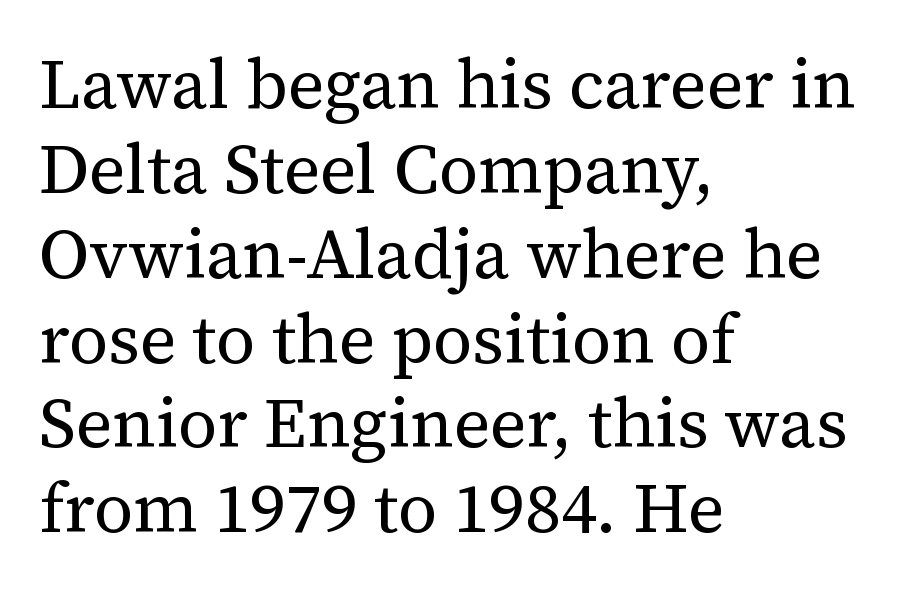
Unbolded letterforms with no extra heft. In terms of letterform style, serifs are clearly present. Do the characters align in a grid? No, the font is proportional. Posture: vertical. The rag falls on the right side of this text block. Decoration check: the copy has no underline.
